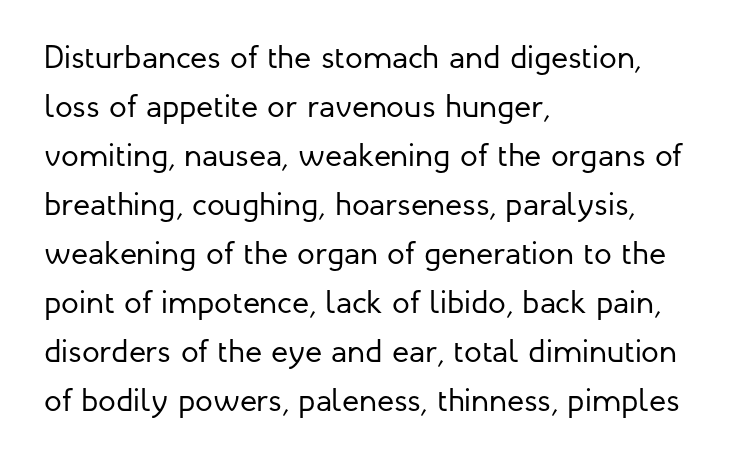
Think of a printed novel: that variable character pitch is what you see here. The specimen omits any rule beneath the text block's lines. What's the leading like? Ordinary, nothing unusual. A typesetter would call this zero additional tracking.
